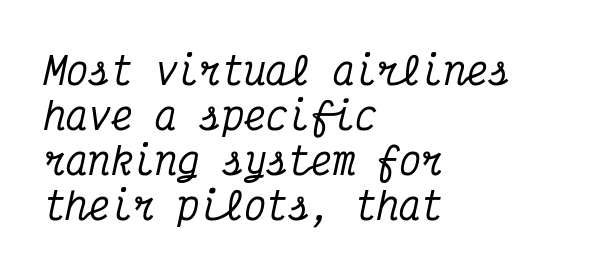
{"serif": "yes", "italic": "yes", "lean": "right", "slant_degrees": 12, "width": "condensed", "stroke_contrast": "medium", "x_height": "medium", "monospaced": "yes", "underline": "no", "align": "left", "line_spacing_ratio": 1.22, "letter_spacing": "normal", "letter_spacing_em": 0.0, "glyph_px": 37}
